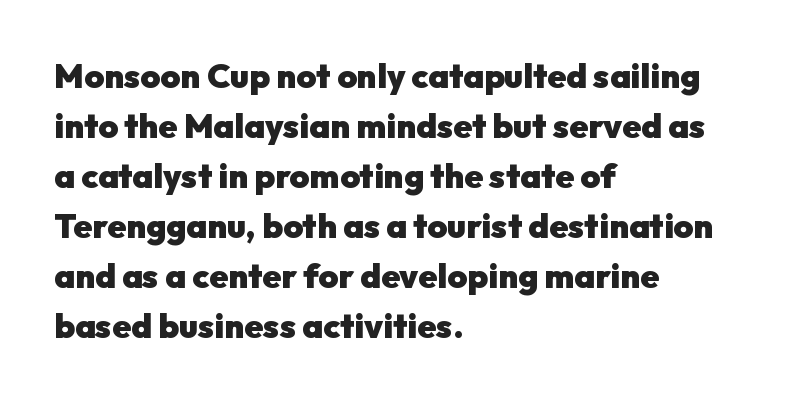
The image shows 34 px heavy sans-serif type, upright; set left-aligned, normal line spacing (1.47x), normal letter spacing, not underlined; low stroke contrast and a medium x-height.
